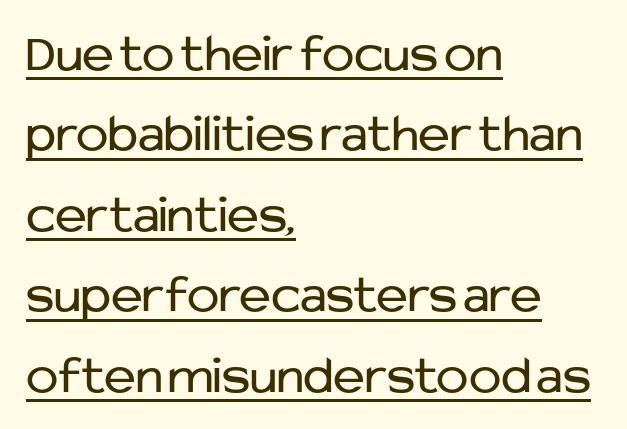
These lines sit exactly where default settings would place them. Serif or sans? Sans — the stroke terminals are bare. The rag falls on the right side of this text block. The lettering stays uniformly vertical, giving the passage a roman look. Letters have the restrained weight of plain body copy at most. These lines are rendered in a variable-pitch font.
